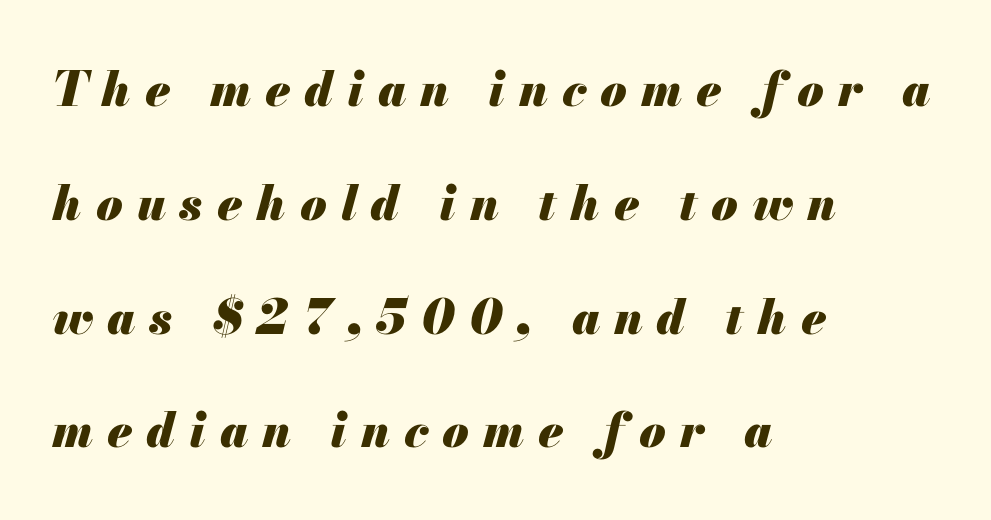
Glyph-to-glyph distance is far greater than everyday printed text. These lines are set flush left with a ragged right edge. Words float on clear page, feet unadorned. Observe the lean: these are italic letterforms.
